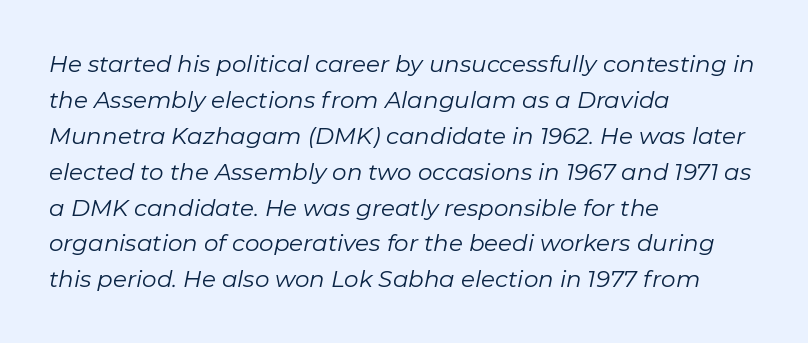
One glance says typical: line gaps are just what's usual. Quick note: italic. Check under the words: just untouched page. Spacing between characters is what you'd get straight out of the box. Each stroke keeps to a modest, everyday thickness or less.
